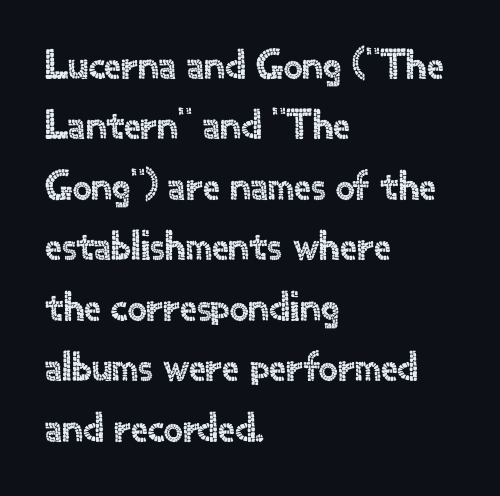
{"serif": "no", "italic": "no", "width": "normal", "x_height": "small", "monospaced": "no", "underline": "no", "align": "left", "line_spacing": "normal", "line_spacing_ratio": 1.44, "letter_spacing": "normal", "letter_spacing_em": 0.0, "glyph_px": 42}
